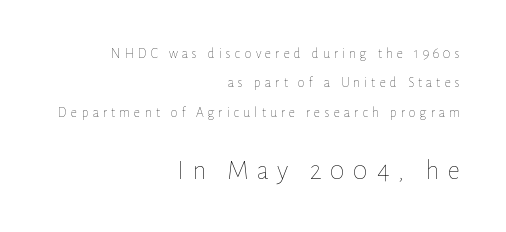
The passage shown has open, widely tracked lettering throughout. These lines are set flush right with a ragged left edge. Character widths vary here, with narrow letters taking less room than wide ones. Reading top to bottom, the characters get bigger at the block break. No word sits above an underline.
